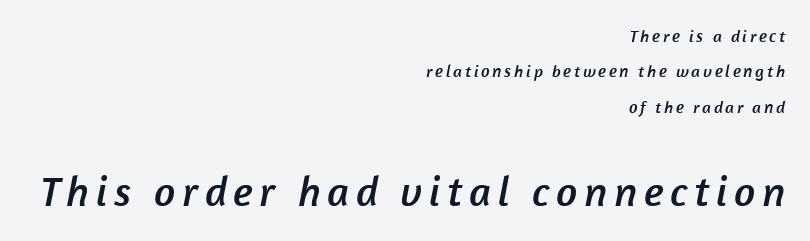
The image shows 42 px sans-serif type; set right-aligned, loose line spacing (2.08x), not underlined; the second (bottom) block is 2.47x larger; low stroke contrast and a medium x-height.
